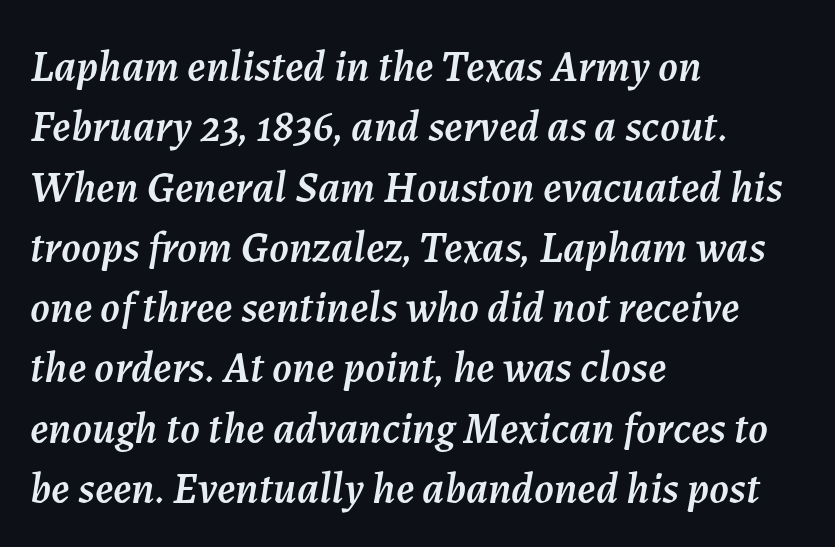
The image shows 44 px text type, italic (leaning right); set left-aligned, normal line spacing (1.37x), normal letter spacing, not underlined; medium stroke contrast and a medium x-height.
